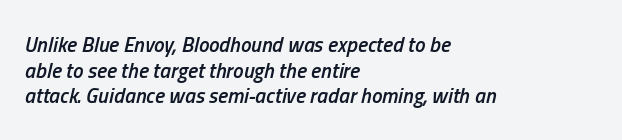
Decoration check: the copy has no underline. The text carries the slant typical of an italic or oblique font. Typeset ragged right — the left edge is the straight one. The tracking reads as untouched default to a designer's eye.
